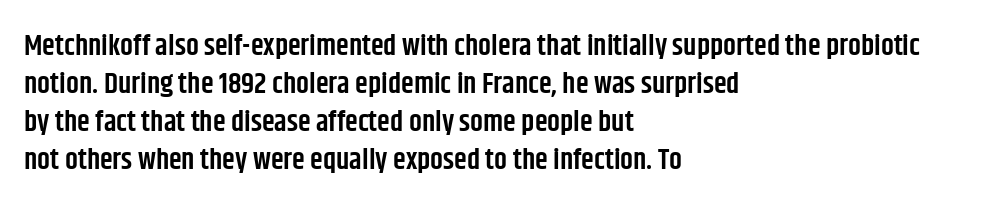
The image shows 29 px semibold, condensed sans-serif type, upright; set left-aligned, normal line spacing (1.31x), normal letter spacing, not underlined; low stroke contrast and a large x-height.
